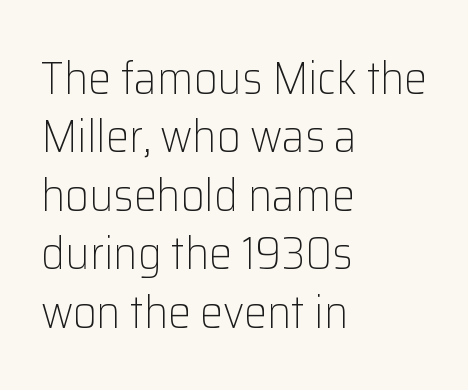
{"serif": "no", "italic": "no", "bold": "no", "weight": "light", "width": "normal", "stroke_contrast": "low", "x_height": "medium", "monospaced": "no", "underline": "no", "align": "left", "line_spacing": "normal", "line_spacing_ratio": 1.27, "letter_spacing": "normal", "letter_spacing_em": 0.0, "glyph_px": 46}
